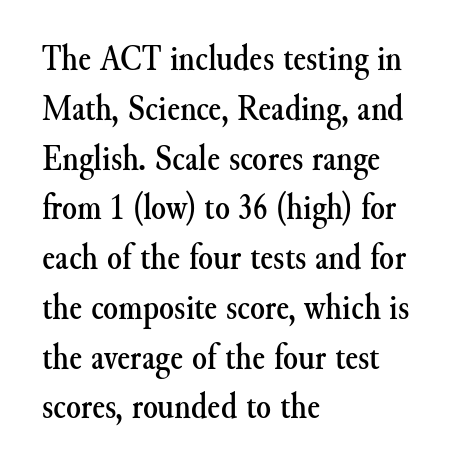
{"serif": "yes", "italic": "no", "width": "normal", "stroke_contrast": "medium", "x_height": "small", "monospaced": "no", "underline": "no", "align": "left", "line_spacing": "normal", "line_spacing_ratio": 1.31, "letter_spacing": "normal", "letter_spacing_em": 0.0, "glyph_px": 38}
